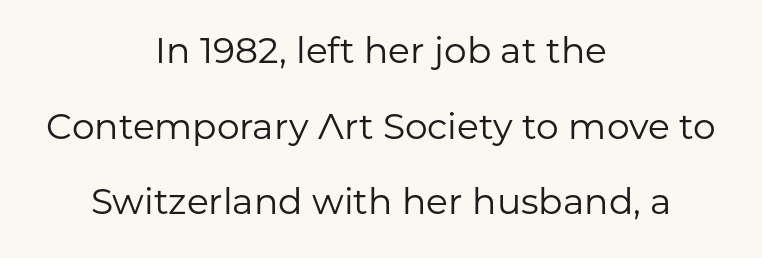
Q: Is the text bold? A: No.
Q: Is the text italic (slanted)? A: No, it is upright.
Q: Is the typeface a serif or a sans-serif typeface? A: Sans-serif.
Q: Is the text underlined? A: No.
Q: How is the paragraph aligned? A: Centered.
Q: Is the spacing between letters normal or unusually wide? A: Normal.
Q: Is the spacing between lines tight, normal or loose? A: Loose.
Q: Width (condensed, normal, or wide)? A: Normal.
Q: Stroke contrast? A: Low.
Q: x-height? A: Medium.
Q: Monospaced? A: No.
